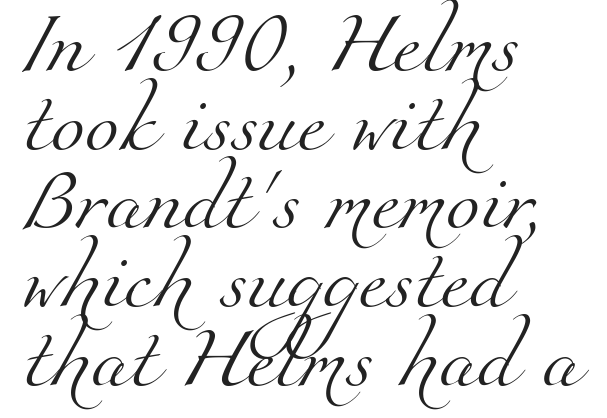
Q: Is the text bold? A: No.
Q: Is the typeface a serif or a sans-serif typeface? A: Serif.
Q: Is the text underlined? A: No.
Q: How is the paragraph aligned? A: Left-aligned.
Q: Is the spacing between letters normal or unusually wide? A: Normal.
Q: Is the spacing between lines tight, normal or loose? A: Normal.
Q: Width (condensed, normal, or wide)? A: Normal.
Q: Stroke contrast? A: Medium.
Q: x-height? A: Small.
Q: Monospaced? A: No.
